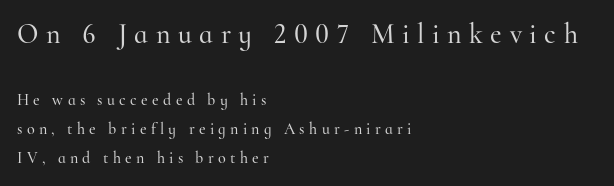
{"serif": "yes", "italic": "no", "width": "normal", "stroke_contrast": "high", "x_height": "small", "monospaced": "no", "underline": "no", "align": "left", "line_spacing_ratio": 1.81, "letter_spacing": "wide", "letter_spacing_em": 0.27, "larger_block": "first", "size_ratio": 1.75, "glyph_px": 28}
